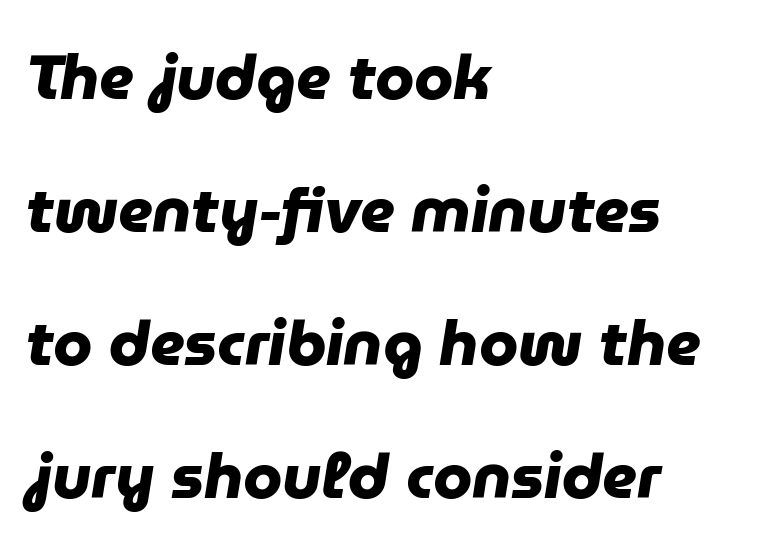
The image shows 63 px heavy sans-serif type; set left-aligned, loose line spacing (2.11x), normal letter spacing, not underlined; low stroke contrast and a medium x-height.
